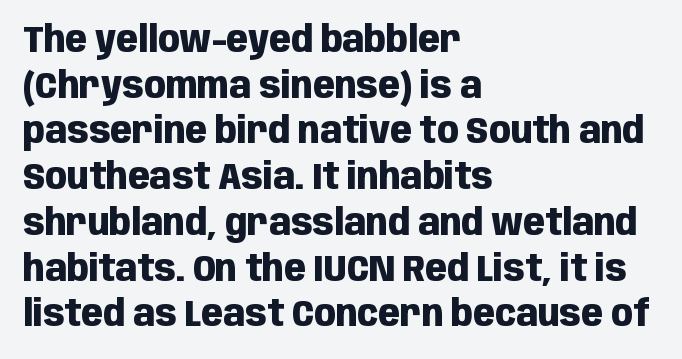
A full-strength bold gives these letters their thick strokes. Short and long lines alike share a common starting point at left. This sample has the flowing, uneven cadence of proportional lettering. The font family rendered here belongs to the sans-serif group.
